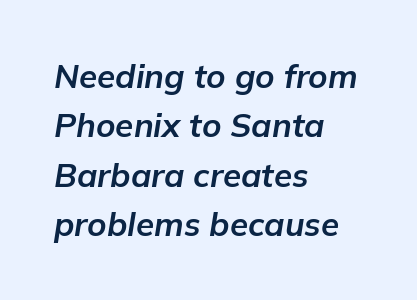
On the weight axis this lands at bold, roughly 700. A bare baseline throughout the passage. The axis of the letterforms is tilted away from vertical. Compared with typical body copy, the letter spacing here is the same.
